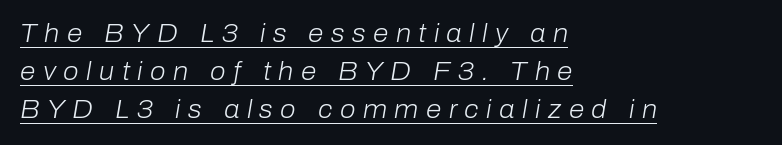
The image shows 25 px text type, italic (leaning right); set left-aligned, normal line spacing (1.53x), unusually wide letter spacing (+0.3 em), underlined.
